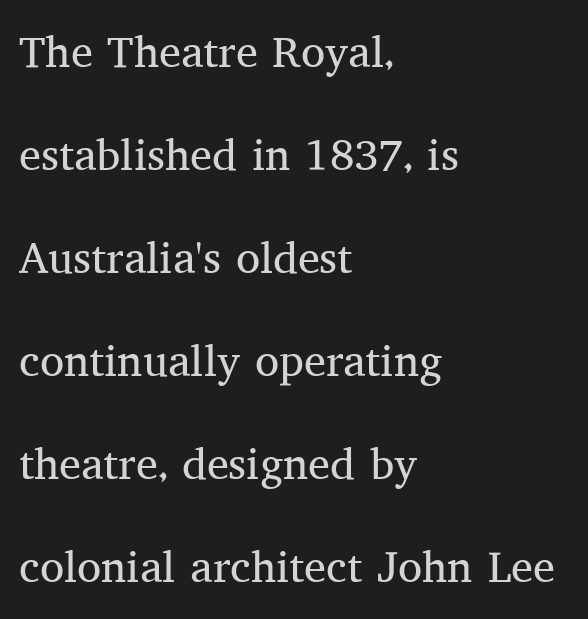
The image shows 44 px regular-weight serif type, upright; set left-aligned, loose line spacing (2.34x), normal letter spacing, not underlined; medium stroke contrast and a medium x-height.
